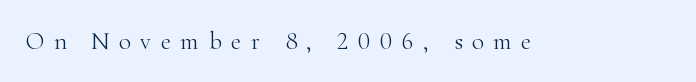
{"italic": "no", "bold": "no", "underline": "no", "letter_spacing": "wide", "letter_spacing_em": 0.38, "glyph_px": 25}
